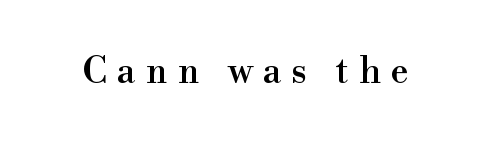
These lines are composed in type with serifs. The letters advance in unequal steps, a hallmark of proportional type. The type is letterspaced generously, with wide tracking. Designer's note — italics off, roman on. Glance below the letters and you will spot only blank space.
